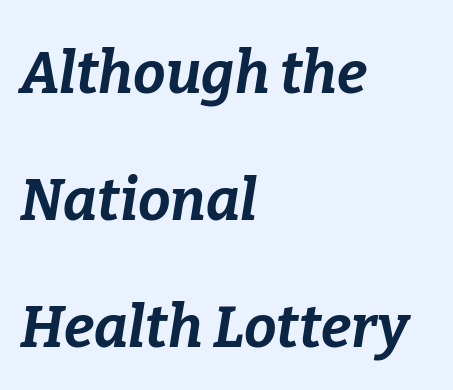
Q: Is the text bold? A: Yes.
Q: Is the text italic (slanted)? A: Yes, it leans right by about 9 degrees.
Q: Is the text underlined? A: No.
Q: How is the paragraph aligned? A: Left-aligned.
Q: Is the spacing between letters normal or unusually wide? A: Normal.
Q: Is the spacing between lines tight, normal or loose? A: Loose.
Q: Width (condensed, normal, or wide)? A: Normal.
Q: Stroke contrast? A: Low.
Q: x-height? A: Medium.
Q: Monospaced? A: No.
